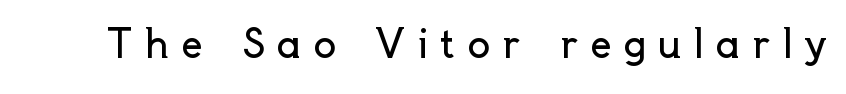
The image shows 38 px regular-weight sans-serif type, upright; set unusually wide letter spacing (+0.32 em), not underlined; a small x-height.
